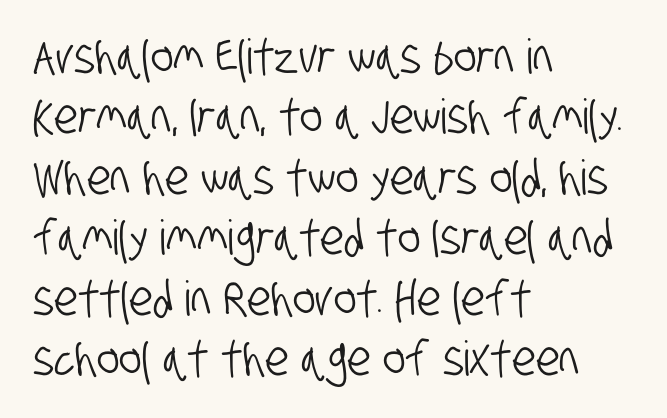
Q: Is the typeface a serif or a sans-serif typeface? A: Sans-serif.
Q: Is the text underlined? A: No.
Q: How is the paragraph aligned? A: Left-aligned.
Q: Is the spacing between letters normal or unusually wide? A: Normal.
Q: Is the spacing between lines tight, normal or loose? A: Normal.
Q: Width (condensed, normal, or wide)? A: Condensed.
Q: Stroke contrast? A: Low.
Q: x-height? A: Large.
Q: Monospaced? A: No.
